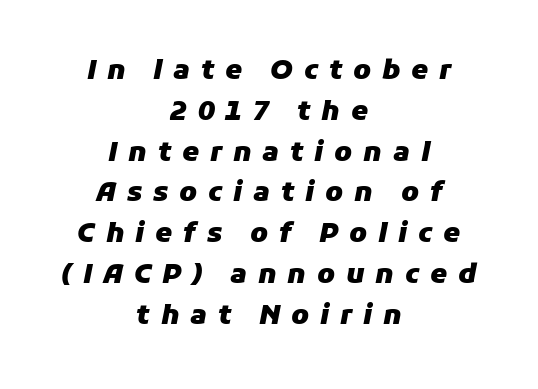
{"italic": "yes", "lean": "right", "slant_degrees": 11, "bold": "yes", "underline": "no", "align": "center", "line_spacing": "normal", "line_spacing_ratio": 1.51, "letter_spacing": "wide", "letter_spacing_em": 0.4, "glyph_px": 27}
